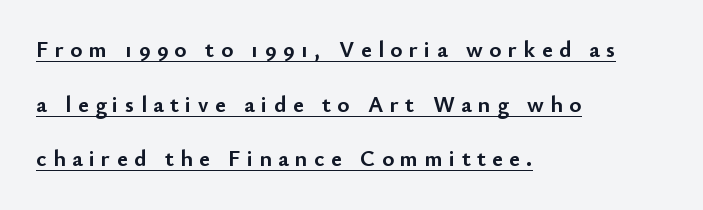
Q: Is the text bold? A: Yes.
Q: Is the text italic (slanted)? A: No, it is upright.
Q: Is the text underlined? A: Yes.
Q: How is the paragraph aligned? A: Left-aligned.
Q: Is the spacing between letters normal or unusually wide? A: Unusually wide.
Q: Is the spacing between lines tight, normal or loose? A: Loose.
